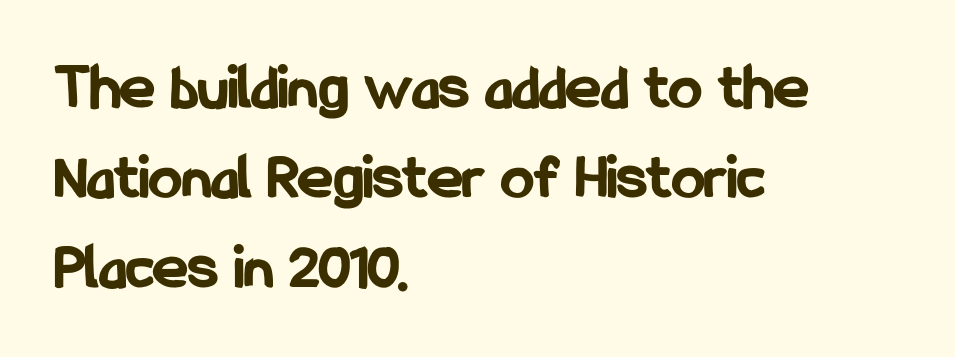
Ascenders rise straight up at ninety degrees. Anything drawn beneath the words? Only blank space. How heavy is the stroke? Heavy — this is a bold. The lines are quadded left. Do the characters align in a grid? No, the font is proportional.
